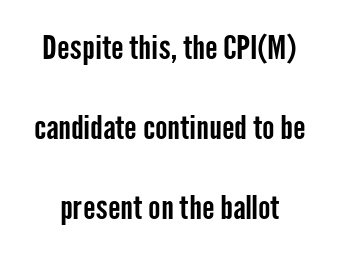
Q: Is the text italic (slanted)? A: No, it is upright.
Q: Is the typeface a serif or a sans-serif typeface? A: Sans-serif.
Q: Is the text underlined? A: No.
Q: Is the spacing between letters normal or unusually wide? A: Normal.
Q: Is the spacing between lines tight, normal or loose? A: Loose.
Q: Width (condensed, normal, or wide)? A: Condensed.
Q: Stroke contrast? A: Low.
Q: x-height? A: Medium.
Q: Monospaced? A: No.
